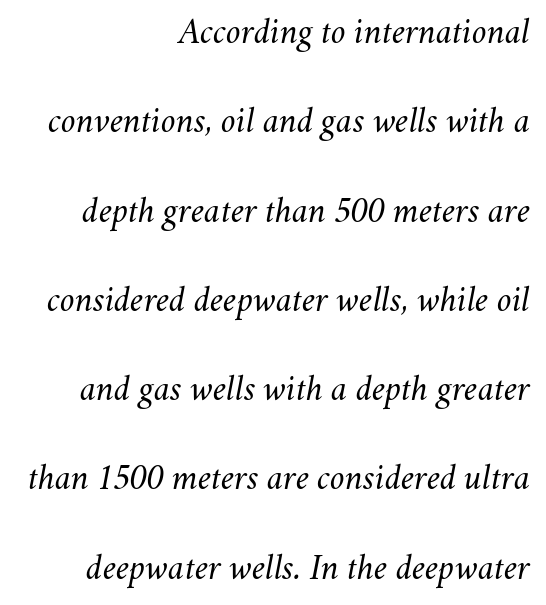
Compared with typical paragraphs, the rows here are farther apart. You could not count columns in this text — the font is proportionally spaced. Lines of text with bare space underneath. Here the glyphs are tracked normally, forming tight word shapes. In CSS terms this would be text-align: right.
